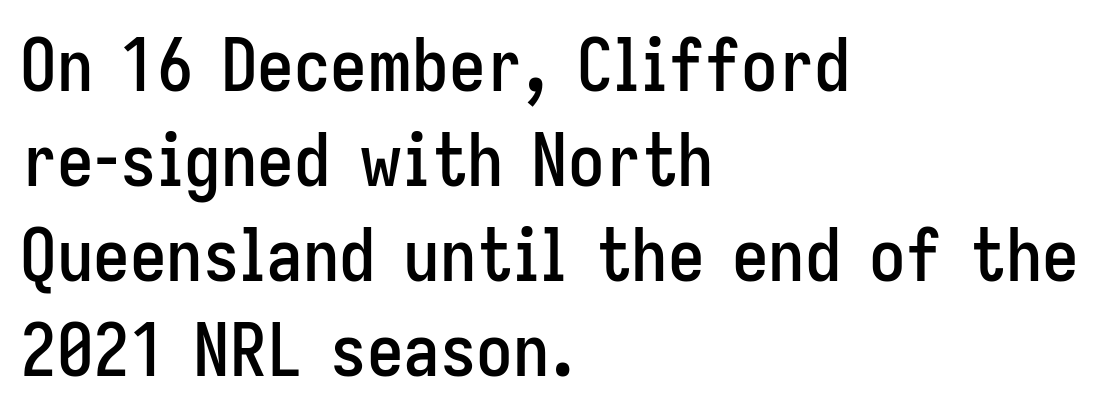
The image shows 73 px condensed sans-serif type, upright; set left-aligned, normal line spacing (1.3x), normal letter spacing, not underlined; low stroke contrast and a medium x-height.
